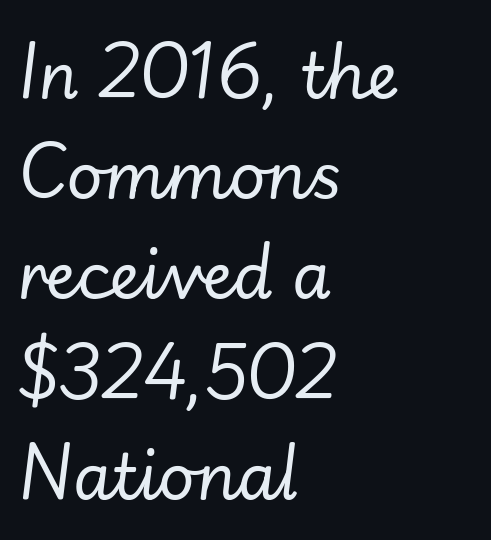
The lettering tilts uniformly, giving the passage an italic look. Bare-footed words on every line. One-word summary of the alignment: left. Stems here are at most as thick as an everyday book face. Do the characters align in a grid? No, the font is proportional.
